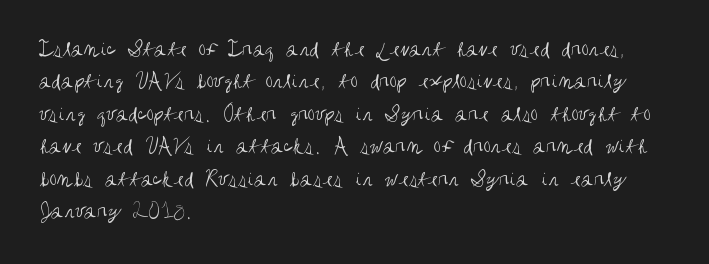
Q: Is the text bold? A: No.
Q: Is the text underlined? A: No.
Q: How is the paragraph aligned? A: Left-aligned.
Q: Is the spacing between letters normal or unusually wide? A: Normal.
Q: Is the spacing between lines tight, normal or loose? A: Normal.
